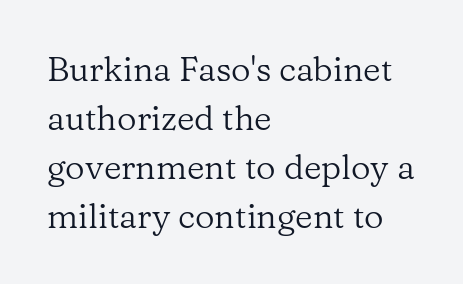
Q: Is the text bold? A: No.
Q: Is the text italic (slanted)? A: No, it is upright.
Q: Is the typeface a serif or a sans-serif typeface? A: Serif.
Q: Is the text underlined? A: No.
Q: How is the paragraph aligned? A: Left-aligned.
Q: Is the spacing between letters normal or unusually wide? A: Normal.
Q: Is the spacing between lines tight, normal or loose? A: Normal.
Q: Width (condensed, normal, or wide)? A: Normal.
Q: Stroke contrast? A: Low.
Q: x-height? A: Medium.
Q: Monospaced? A: No.
